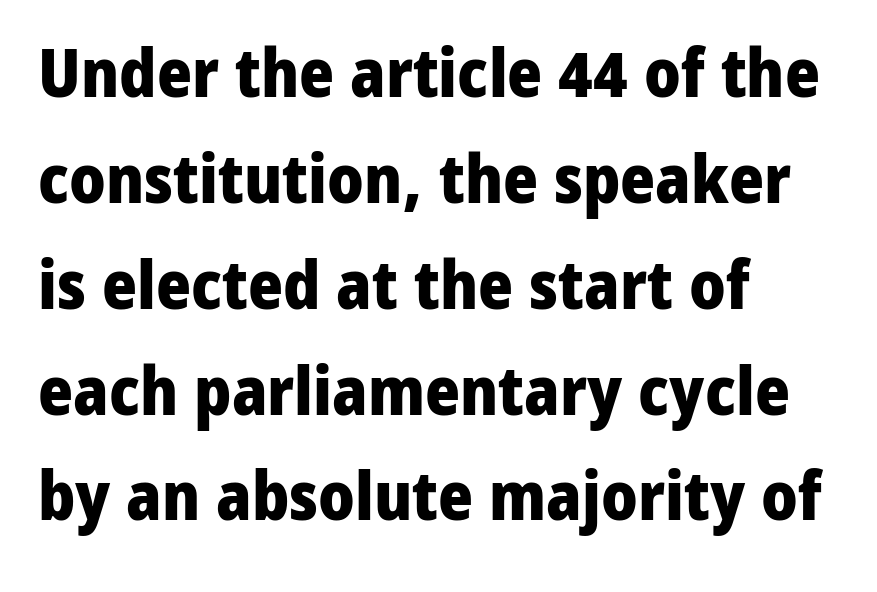
No extra tracking has been applied to these lines. The rows are spaced the way most documents space them. Every character sits straight up, as roman type does. The area under the type is left untouched. Look at the stroke-to-counter ratio: heavy, a bold.
